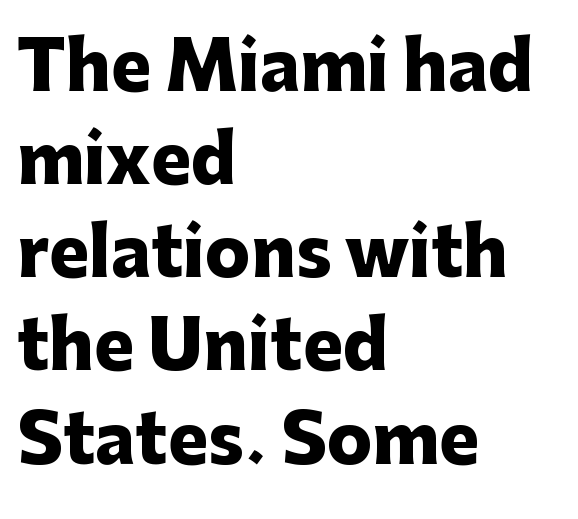
{"serif": "no", "italic": "no", "bold": "yes", "weight": "heavy", "width": "normal", "stroke_contrast": "low", "x_height": "medium", "monospaced": "no", "underline": "no", "align": "left", "line_spacing": "normal", "line_spacing_ratio": 1.39, "letter_spacing": "normal", "letter_spacing_em": 0.0, "glyph_px": 67}
